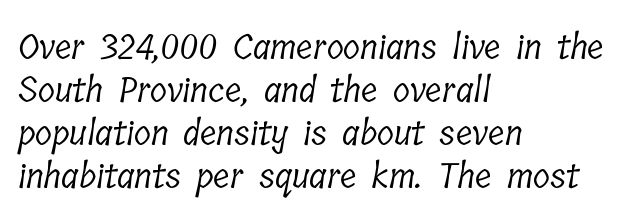
Q: Is the text bold? A: No.
Q: Is the typeface a serif or a sans-serif typeface? A: Serif.
Q: Is the text underlined? A: No.
Q: How is the paragraph aligned? A: Left-aligned.
Q: Is the spacing between letters normal or unusually wide? A: Normal.
Q: Width (condensed, normal, or wide)? A: Condensed.
Q: Stroke contrast? A: Low.
Q: x-height? A: Medium.
Q: Monospaced? A: No.
